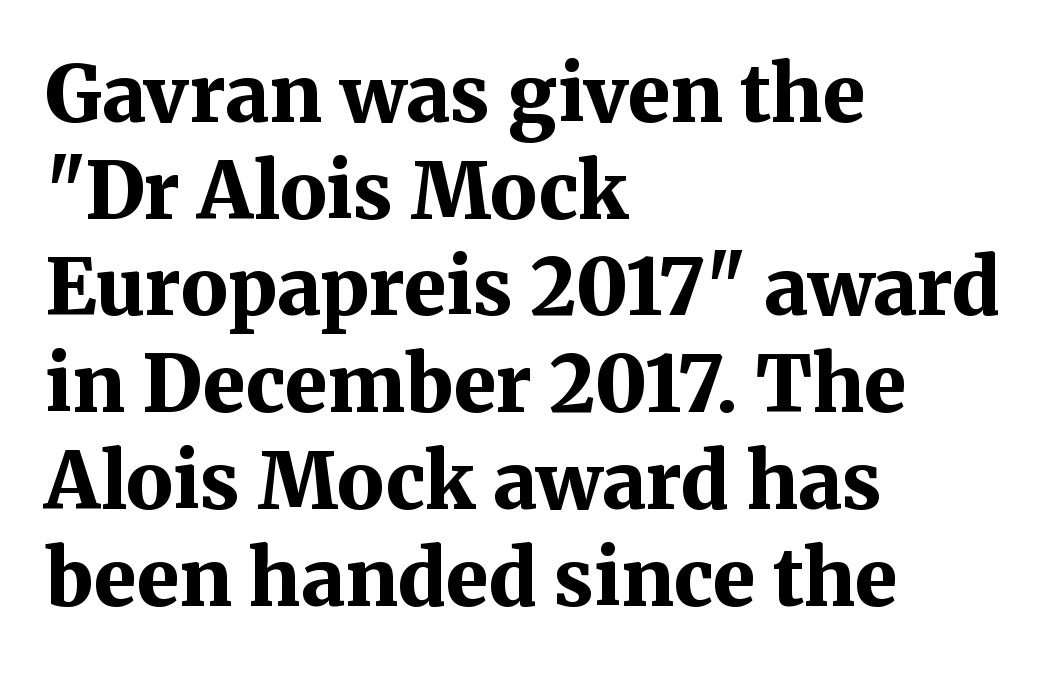
Q: Is the text bold? A: Yes.
Q: Is the text italic (slanted)? A: No, it is upright.
Q: Is the typeface a serif or a sans-serif typeface? A: Serif.
Q: Is the text underlined? A: No.
Q: How is the paragraph aligned? A: Left-aligned.
Q: Is the spacing between letters normal or unusually wide? A: Normal.
Q: Width (condensed, normal, or wide)? A: Normal.
Q: Stroke contrast? A: Medium.
Q: x-height? A: Medium.
Q: Monospaced? A: No.
